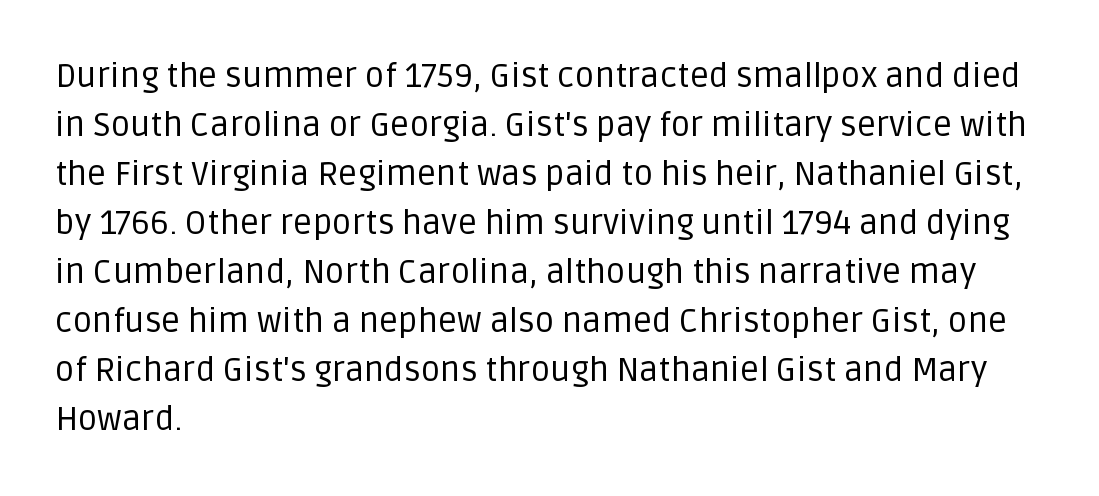
{"serif": "no", "italic": "no", "bold": "no", "weight": "regular", "width": "normal", "stroke_contrast": "low", "x_height": "large", "monospaced": "no", "underline": "no", "align": "left", "line_spacing": "normal", "line_spacing_ratio": 1.44, "letter_spacing": "normal", "letter_spacing_em": 0.0, "glyph_px": 34}
